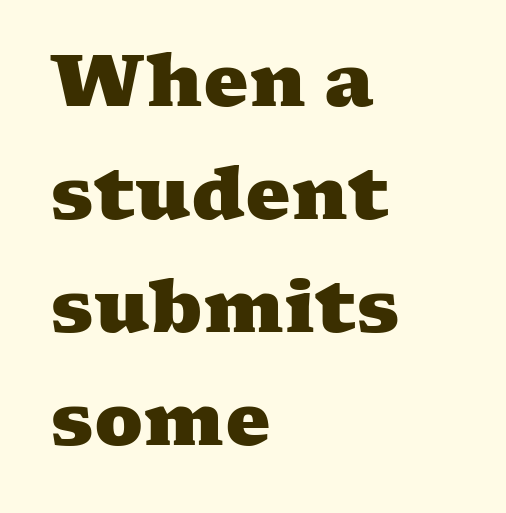
{"serif": "yes", "bold": "yes", "weight": "heavy", "width": "wide", "stroke_contrast": "medium", "x_height": "medium", "monospaced": "no", "underline": "no", "align": "left", "line_spacing": "normal", "line_spacing_ratio": 1.57, "letter_spacing": "normal", "letter_spacing_em": 0.0, "glyph_px": 72}
